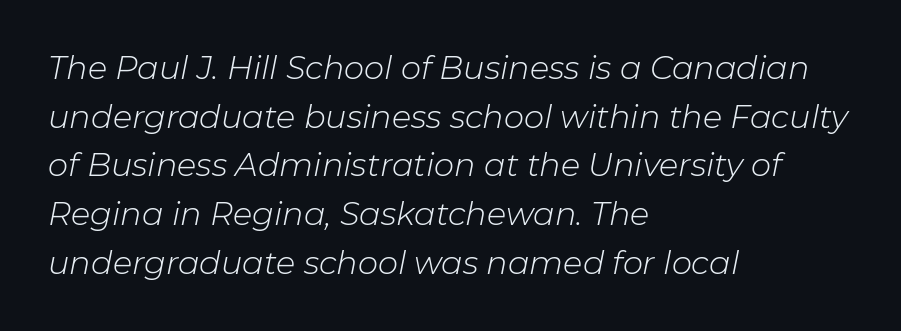
The image shows 32 px light type, italic (leaning right); set left-aligned, normal line spacing (1.52x), normal letter spacing, not underlined; low stroke contrast and a medium x-height.
